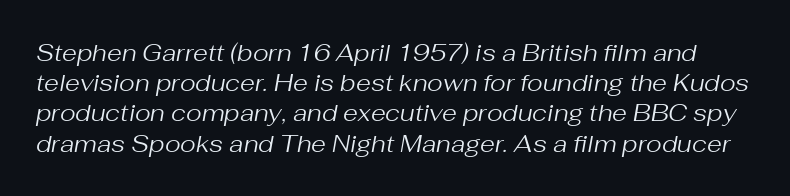
{"italic": "yes", "lean": "right", "slant_degrees": 10, "bold": "no", "underline": "no", "line_spacing": "normal", "line_spacing_ratio": 1.26, "letter_spacing": "normal", "letter_spacing_em": 0.0, "glyph_px": 24}
